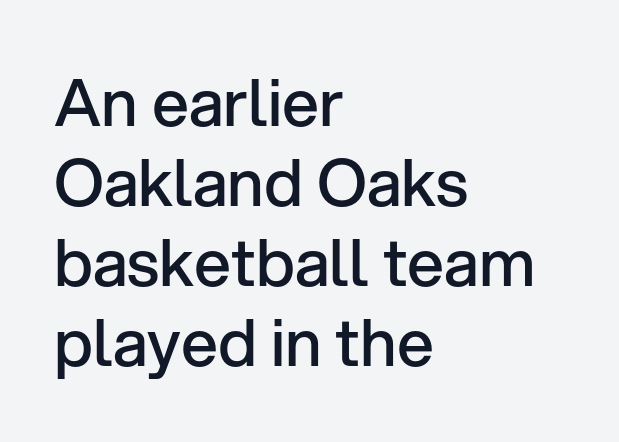
The image shows 65 px semibold sans-serif type, upright; set left-aligned, line spacing 1.23x, normal letter spacing, not underlined; low stroke contrast and a medium x-height.
